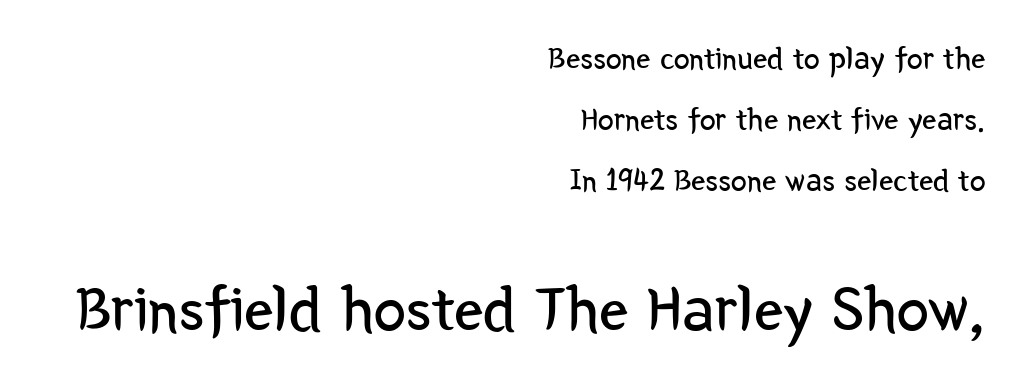
Q: Is the text bold? A: No.
Q: Is the text italic (slanted)? A: No, it is upright.
Q: Is the typeface a serif or a sans-serif typeface? A: Sans-serif.
Q: Is the text underlined? A: No.
Q: How is the paragraph aligned? A: Right-aligned.
Q: Is the spacing between letters normal or unusually wide? A: Normal.
Q: Is the spacing between lines tight, normal or loose? A: Loose.
Q: Which block of text is set in a larger size, the first (top) or the second (bottom)? A: The second (bottom) one.
Q: Width (condensed, normal, or wide)? A: Condensed.
Q: Stroke contrast? A: Low.
Q: x-height? A: Medium.
Q: Monospaced? A: No.
